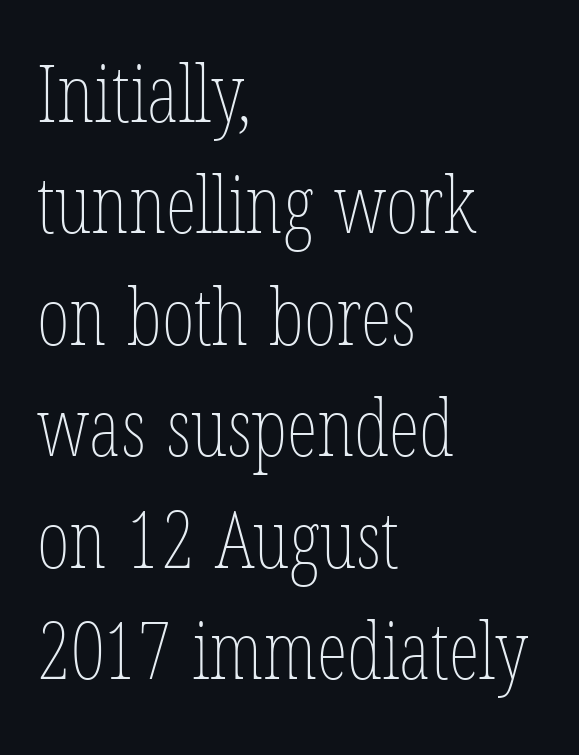
{"italic": "no", "bold": "no", "weight": "thin", "width": "condensed", "stroke_contrast": "low", "x_height": "medium", "monospaced": "no", "underline": "no", "align": "left", "line_spacing": "normal", "line_spacing_ratio": 1.41, "letter_spacing": "normal", "letter_spacing_em": 0.0, "glyph_px": 79}
